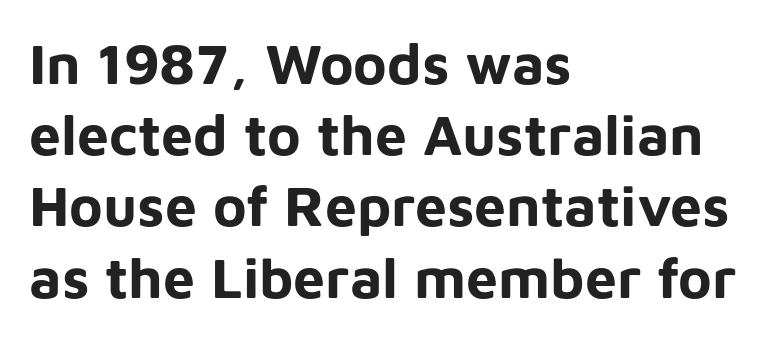
{"serif": "no", "italic": "no", "bold": "yes", "weight": "bold", "width": "normal", "stroke_contrast": "low", "x_height": "medium", "monospaced": "no", "underline": "no", "align": "left", "line_spacing": "normal", "line_spacing_ratio": 1.25, "letter_spacing": "normal", "letter_spacing_em": 0.0, "glyph_px": 57}
